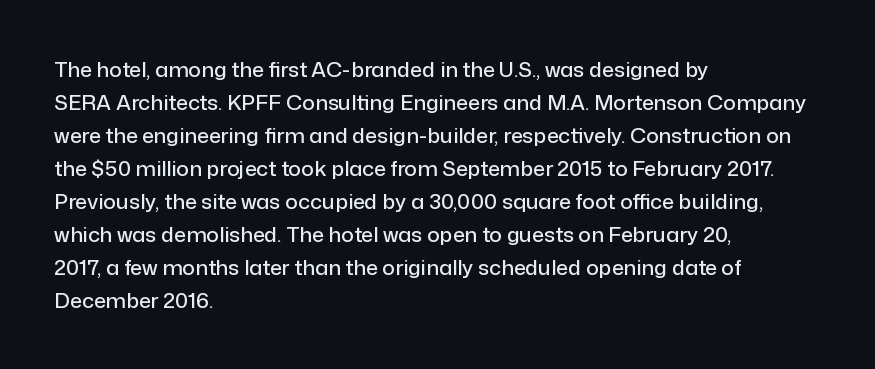
The image shows 21 px text type, upright; set left-aligned, normal line spacing (1.57x), normal letter spacing, not underlined.
